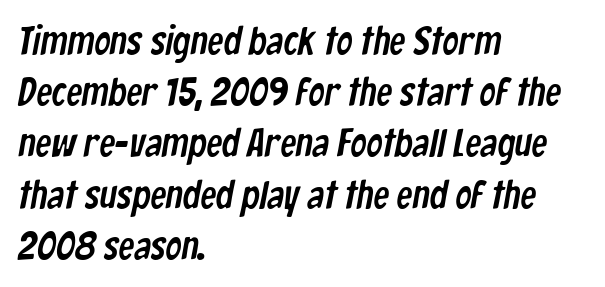
Regular leading. Does the type have serifs? No, each stem ends abruptly. This rendering leaves character spacing at its baseline value. The baseline area is clear.
